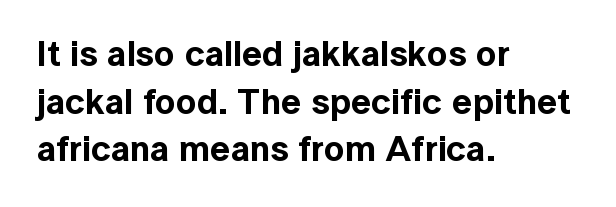
Q: Is the text italic (slanted)? A: No, it is upright.
Q: Is the typeface a serif or a sans-serif typeface? A: Sans-serif.
Q: Is the text underlined? A: No.
Q: How is the paragraph aligned? A: Left-aligned.
Q: Is the spacing between letters normal or unusually wide? A: Normal.
Q: Is the spacing between lines tight, normal or loose? A: Normal.
Q: Width (condensed, normal, or wide)? A: Normal.
Q: x-height? A: Medium.
Q: Monospaced? A: No.
